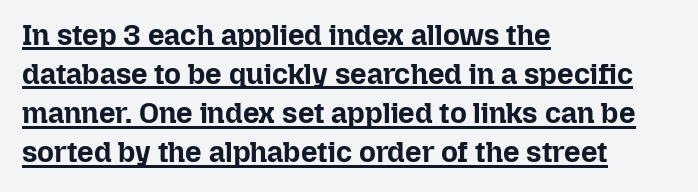
Q: Is the text bold? A: Yes.
Q: Is the text italic (slanted)? A: No, it is upright.
Q: Is the text underlined? A: Yes.
Q: How is the paragraph aligned? A: Left-aligned.
Q: Is the spacing between letters normal or unusually wide? A: Normal.
Q: Is the spacing between lines tight, normal or loose? A: Normal.
Q: Width (condensed, normal, or wide)? A: Normal.
Q: Stroke contrast? A: Low.
Q: x-height? A: Medium.
Q: Monospaced? A: No.
